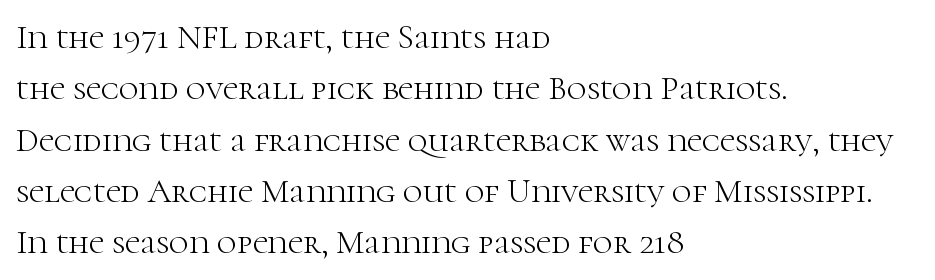
{"serif": "yes", "italic": "no", "bold": "no", "weight": "light", "width": "normal", "stroke_contrast": "high", "x_height": "medium", "monospaced": "no", "underline": "no", "align": "left", "line_spacing": "normal", "line_spacing_ratio": 1.51, "letter_spacing": "normal", "letter_spacing_em": 0.0, "glyph_px": 34}
